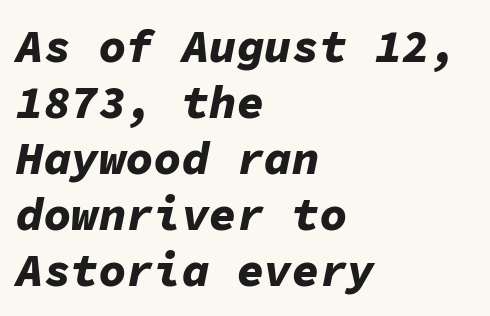
The gaps between neighbouring characters are ordinary and unremarkable. The gap between lines stays unmarked. Is this a fixed-width face? Yes — each glyph sits in an identical cell. The typesetting leans heavy: a genuine bold. The passage shown leans; its letterforms are oblique.
